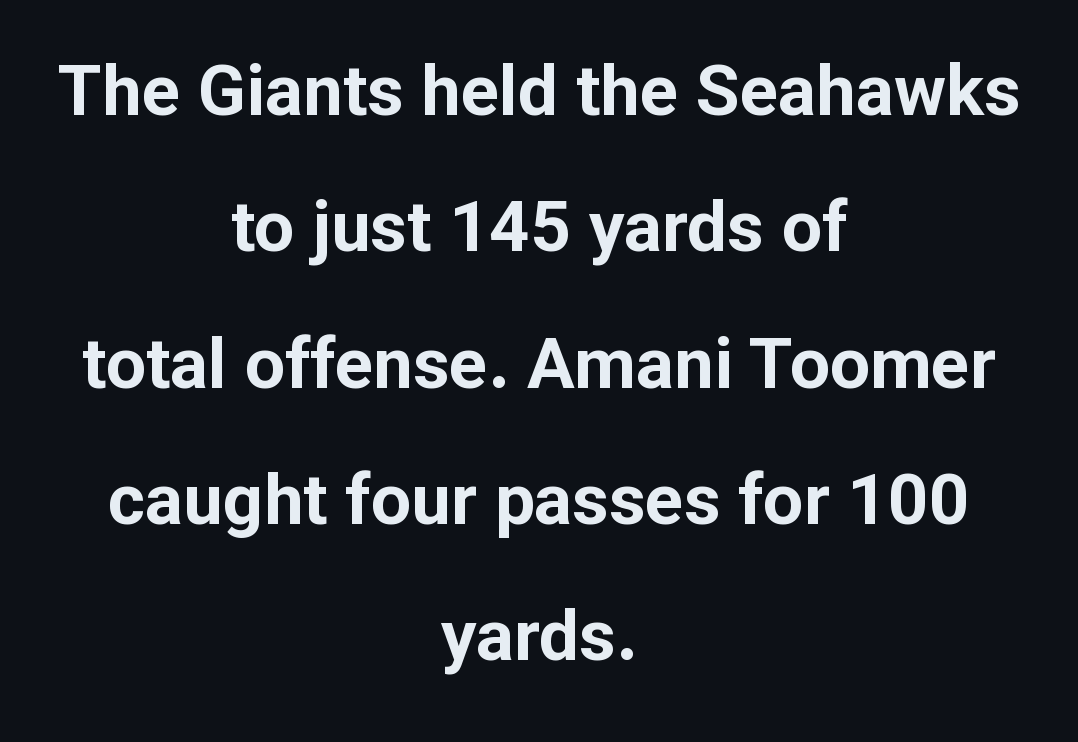
{"serif": "no", "italic": "no", "bold": "yes", "weight": "bold", "width": "normal", "stroke_contrast": "low", "x_height": "medium", "monospaced": "no", "underline": "no", "align": "center", "line_spacing": "loose", "line_spacing_ratio": 1.92, "letter_spacing": "normal", "letter_spacing_em": 0.0, "glyph_px": 71}
